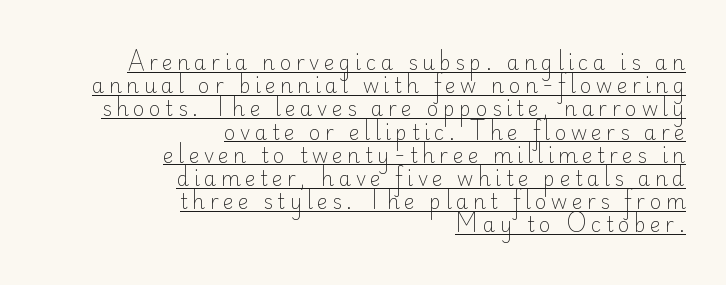
{"italic": "no", "bold": "no", "underline": "yes", "align": "right", "line_spacing_ratio": 1.16, "letter_spacing": "wide", "letter_spacing_em": 0.22, "glyph_px": 20}
